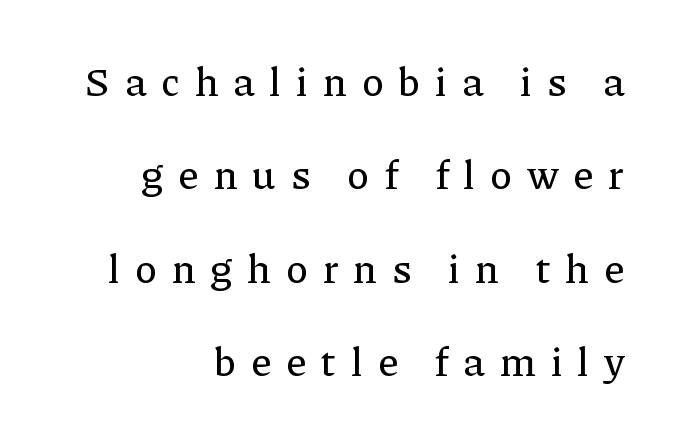
{"serif": "yes", "italic": "no", "width": "normal", "stroke_contrast": "low", "x_height": "medium", "monospaced": "no", "underline": "no", "align": "right", "line_spacing": "loose", "line_spacing_ratio": 2.28, "letter_spacing": "wide", "letter_spacing_em": 0.37, "glyph_px": 41}
